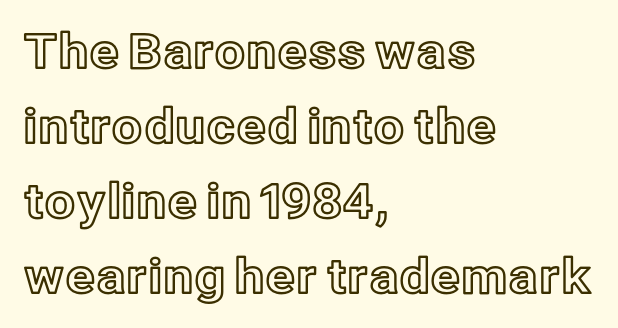
{"italic": "no", "width": "normal", "x_height": "medium", "monospaced": "no", "underline": "no", "align": "left", "line_spacing": "normal", "line_spacing_ratio": 1.56, "letter_spacing": "normal", "letter_spacing_em": 0.0, "glyph_px": 48}
